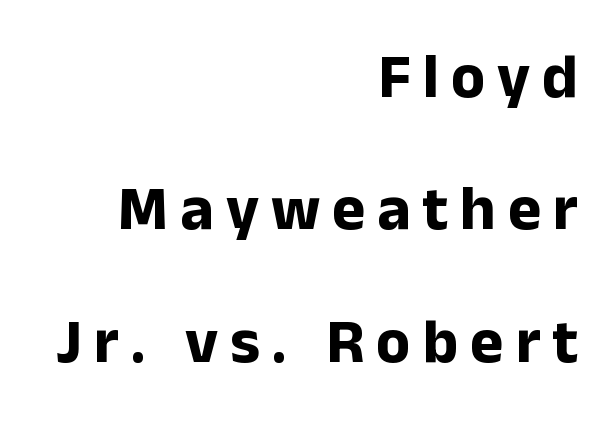
This sample has the flowing, uneven cadence of proportional lettering. Note: no serifs on the glyphs. Horizontal bands of white between lines are thick stripes. Just letters on the line, the space beneath them empty. The glyphs have the mass of a bold cut.
